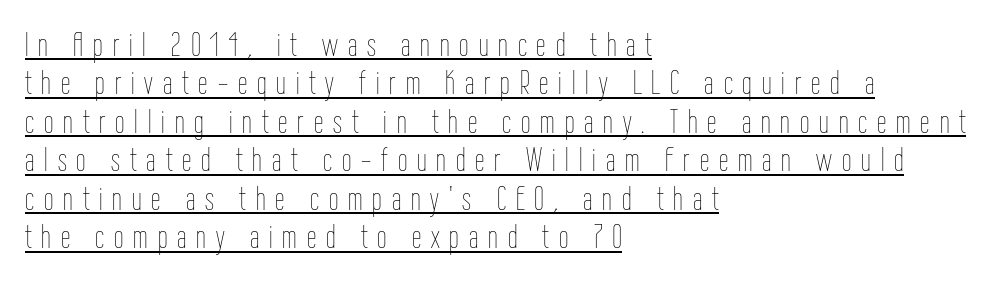
Q: Is the text bold? A: No.
Q: Is the text italic (slanted)? A: No, it is upright.
Q: Is the text underlined? A: Yes.
Q: How is the paragraph aligned? A: Left-aligned.
Q: Is the spacing between letters normal or unusually wide? A: Unusually wide.
Q: Is the spacing between lines tight, normal or loose? A: Tight.
Q: Width (condensed, normal, or wide)? A: Condensed.
Q: Stroke contrast? A: Low.
Q: x-height? A: Medium.
Q: Monospaced? A: No.
